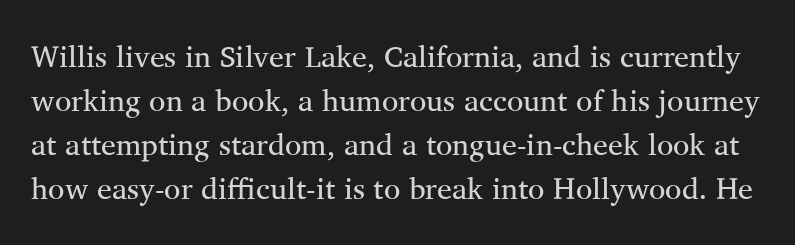
Regular leading. Is this a fixed-width face? No — the glyphs have proportional, varying widths. Plain, unruled lines of type. This is serif lettering, the kind often seen in printed books. Vertical stems look standard width or narrower in stroke. The letters sit at their default tracking, neither squeezed nor spread.
